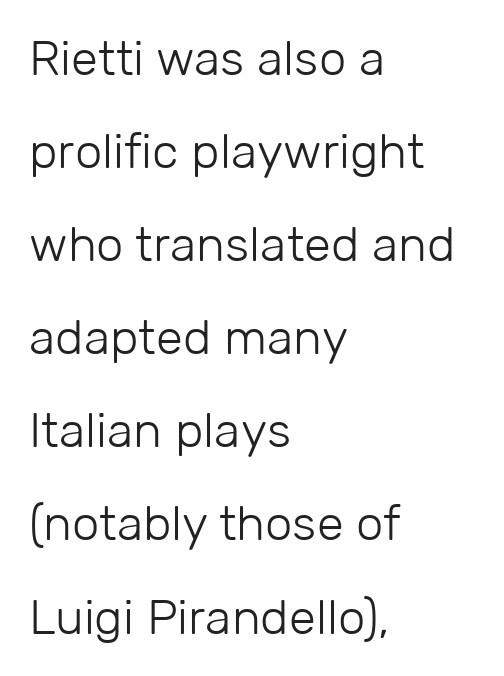
{"serif": "no", "italic": "no", "bold": "no", "weight": "light", "width": "normal", "stroke_contrast": "low", "x_height": "medium", "monospaced": "no", "underline": "no", "align": "left", "line_spacing": "loose", "line_spacing_ratio": 1.9, "letter_spacing": "normal", "letter_spacing_em": 0.0, "glyph_px": 49}
